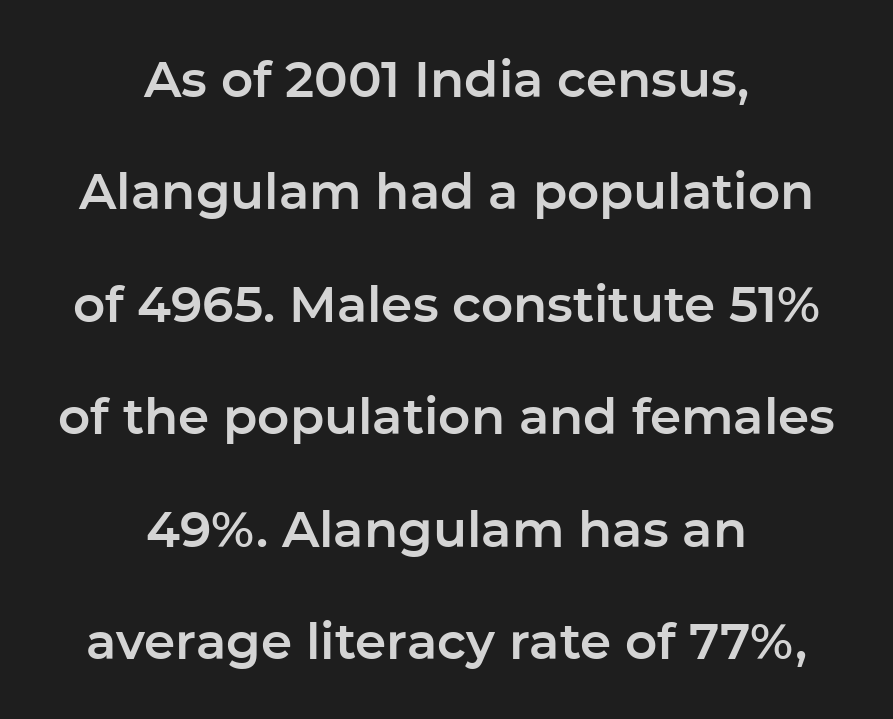
The image shows 50 px sans-serif type, upright; set centered, loose line spacing (2.25x), normal letter spacing, not underlined; low stroke contrast and a medium x-height.
